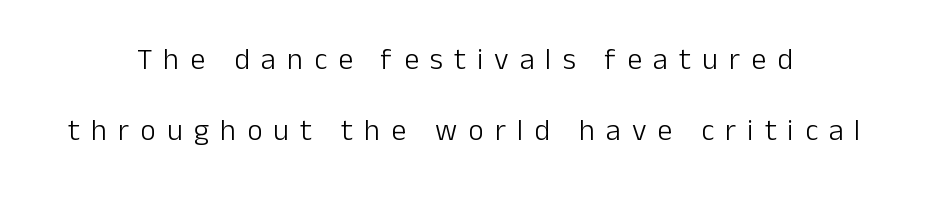
{"serif": "no", "italic": "no", "bold": "no", "weight": "light", "width": "normal", "stroke_contrast": "low", "x_height": "medium", "monospaced": "no", "underline": "no", "align": "center", "line_spacing": "loose", "line_spacing_ratio": 2.38, "letter_spacing": "wide", "letter_spacing_em": 0.37, "glyph_px": 30}
